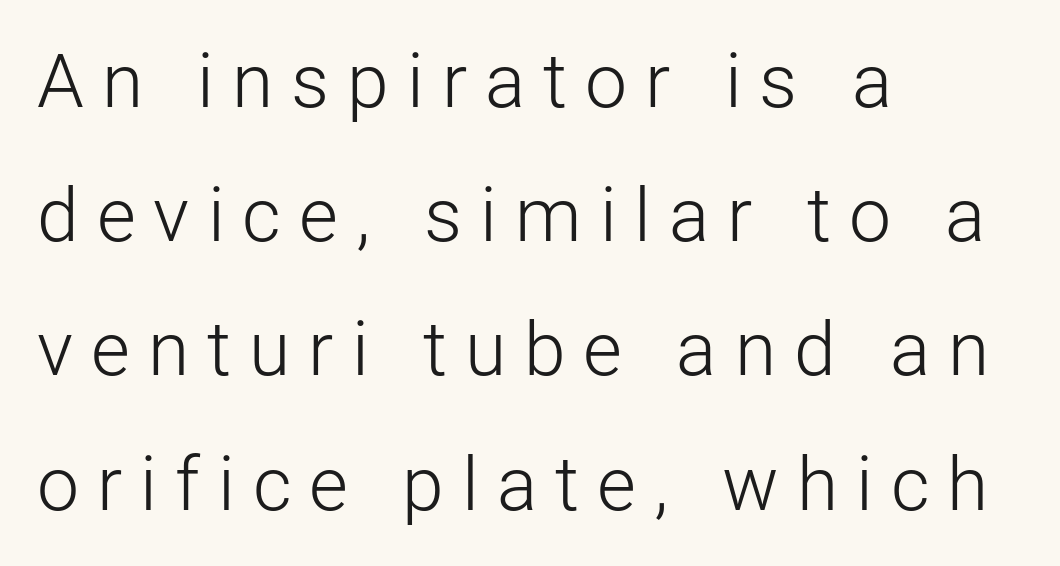
The image shows 75 px light sans-serif type, upright; set left-aligned, line spacing 1.79x, unusually wide letter spacing (+0.24 em), not underlined; low stroke contrast and a medium x-height.
